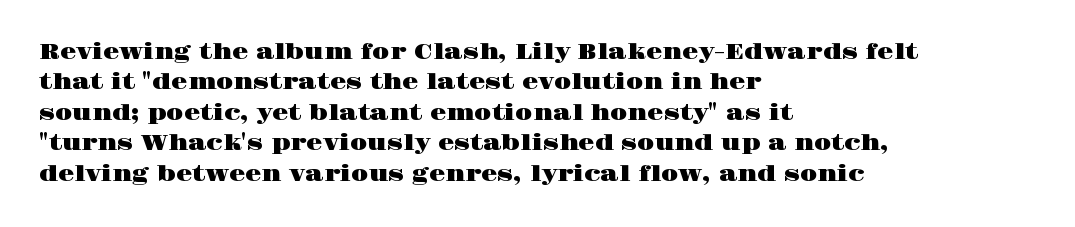
{"italic": "no", "underline": "no", "align": "left", "line_spacing": "normal", "line_spacing_ratio": 1.45, "letter_spacing": "normal", "letter_spacing_em": 0.0, "glyph_px": 21}
